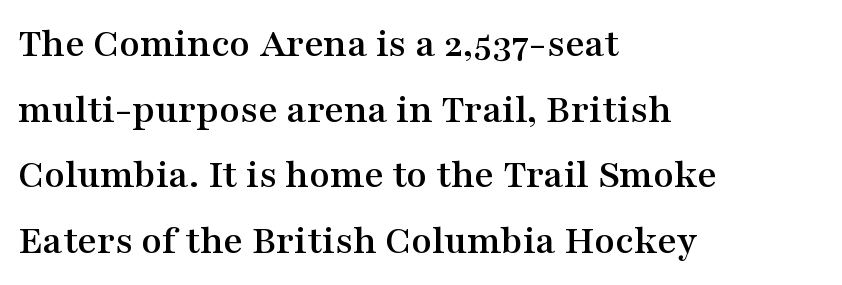
Q: Is the text italic (slanted)? A: No, it is upright.
Q: Is the typeface a serif or a sans-serif typeface? A: Serif.
Q: Is the text underlined? A: No.
Q: How is the paragraph aligned? A: Left-aligned.
Q: Is the spacing between letters normal or unusually wide? A: Normal.
Q: Is the spacing between lines tight, normal or loose? A: Normal.
Q: Width (condensed, normal, or wide)? A: Wide.
Q: Stroke contrast? A: Medium.
Q: x-height? A: Medium.
Q: Monospaced? A: No.
